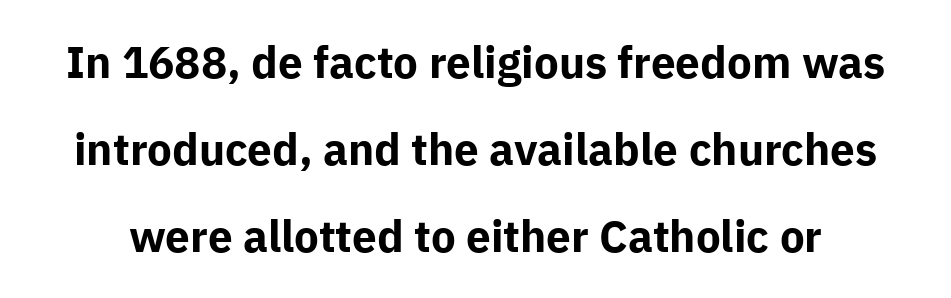
The block of text is sparse from top to bottom, with ample space between rows. Letter spacing: default. Type without underlining. Heavy-handed strokes throughout: this text is bold.
